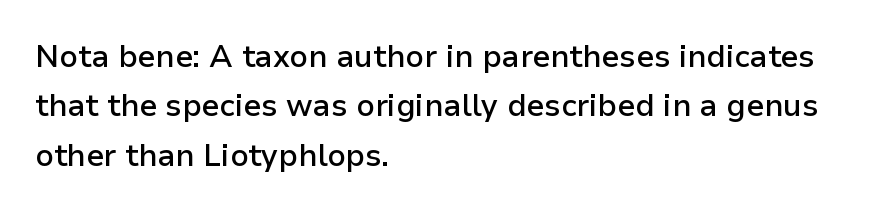
{"serif": "no", "italic": "no", "bold": "semi", "weight": "semibold", "width": "normal", "stroke_contrast": "low", "x_height": "medium", "monospaced": "no", "underline": "no", "align": "left", "line_spacing": "normal", "line_spacing_ratio": 1.59, "letter_spacing": "normal", "letter_spacing_em": 0.0, "glyph_px": 31}
